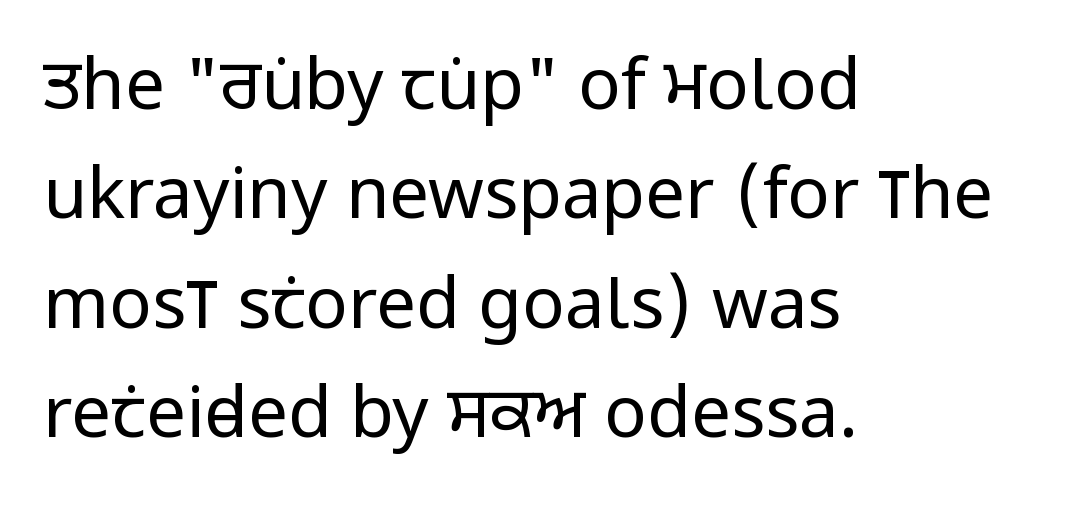
Q: Is the text bold? A: No.
Q: Is the text italic (slanted)? A: No, it is upright.
Q: Is the typeface a serif or a sans-serif typeface? A: Sans-serif.
Q: Is the text underlined? A: No.
Q: How is the paragraph aligned? A: Left-aligned.
Q: Is the spacing between letters normal or unusually wide? A: Normal.
Q: Is the spacing between lines tight, normal or loose? A: Normal.
Q: Width (condensed, normal, or wide)? A: Condensed.
Q: Stroke contrast? A: Low.
Q: x-height? A: Large.
Q: Monospaced? A: No.
